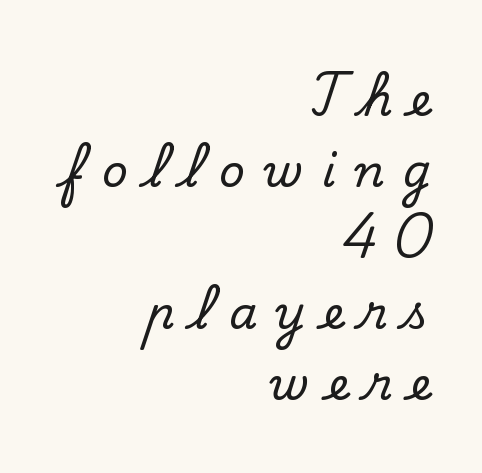
{"serif": "yes", "width": "normal", "stroke_contrast": "low", "x_height": "small", "monospaced": "no", "underline": "no", "align": "right", "line_spacing": "normal", "line_spacing_ratio": 1.58, "letter_spacing": "wide", "letter_spacing_em": 0.41, "glyph_px": 45}
